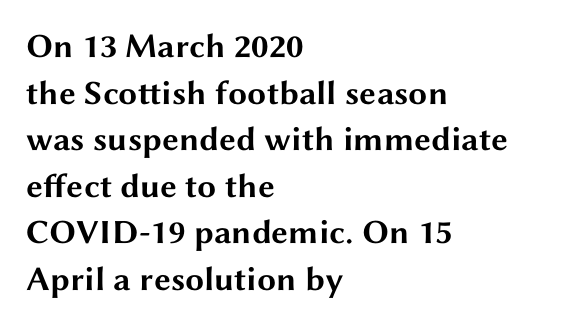
Q: Is the text bold? A: Yes.
Q: Is the text italic (slanted)? A: No, it is upright.
Q: Is the typeface a serif or a sans-serif typeface? A: Sans-serif.
Q: Is the text underlined? A: No.
Q: How is the paragraph aligned? A: Left-aligned.
Q: Is the spacing between letters normal or unusually wide? A: Normal.
Q: Is the spacing between lines tight, normal or loose? A: Normal.
Q: Width (condensed, normal, or wide)? A: Wide.
Q: Stroke contrast? A: Medium.
Q: x-height? A: Medium.
Q: Monospaced? A: No.
